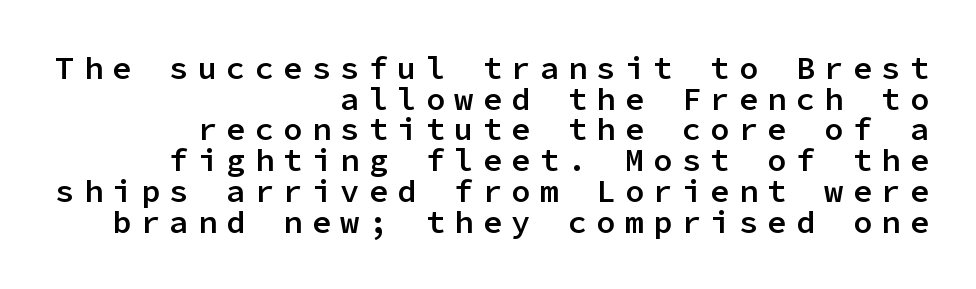
Tracking value appears strongly positive — letters spread wide. Each glyph is drawn with semibold strokes, heavier than normal yet not fully bold. Check the space under the baseline: it is left empty. This block would grow much taller if given ordinary leading; it's compressed now. The lettering holds an erect, upright posture throughout. The passage shown is typeset with a sans-serif family.
